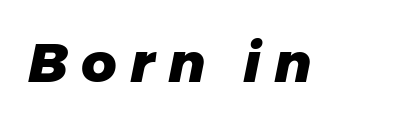
The specimen reads as italic at a glance. You could only call the tracking loose — the letters float apart. Looks like regular typesetting: each glyph gets only the width it needs. The space beneath each line is pristine and unruled. Compared with an ordinary text face, these strokes are far heavier — a full bold.
